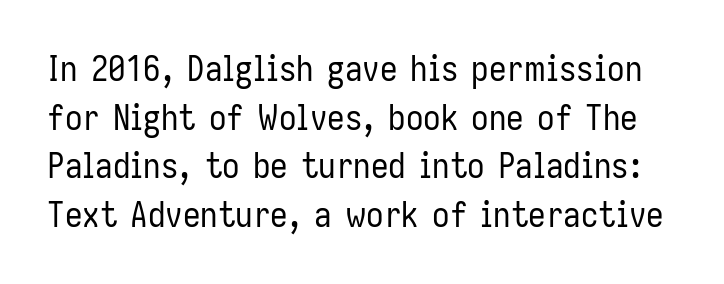
{"serif": "no", "italic": "no", "bold": "no", "weight": "regular", "width": "condensed", "stroke_contrast": "low", "x_height": "medium", "monospaced": "no", "underline": "no", "line_spacing": "normal", "line_spacing_ratio": 1.39, "letter_spacing": "normal", "letter_spacing_em": 0.0, "glyph_px": 35}
